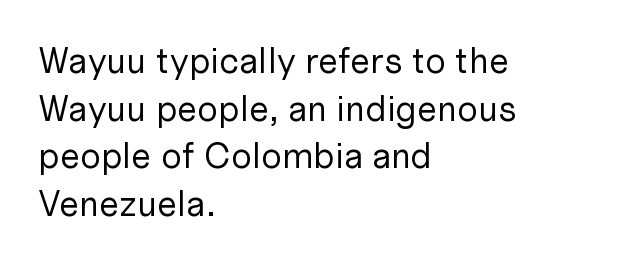
Q: Is the text bold? A: No.
Q: Is the text italic (slanted)? A: No, it is upright.
Q: Is the typeface a serif or a sans-serif typeface? A: Sans-serif.
Q: Is the text underlined? A: No.
Q: How is the paragraph aligned? A: Left-aligned.
Q: Is the spacing between letters normal or unusually wide? A: Normal.
Q: Is the spacing between lines tight, normal or loose? A: Normal.
Q: Width (condensed, normal, or wide)? A: Normal.
Q: Stroke contrast? A: Low.
Q: x-height? A: Medium.
Q: Monospaced? A: No.
